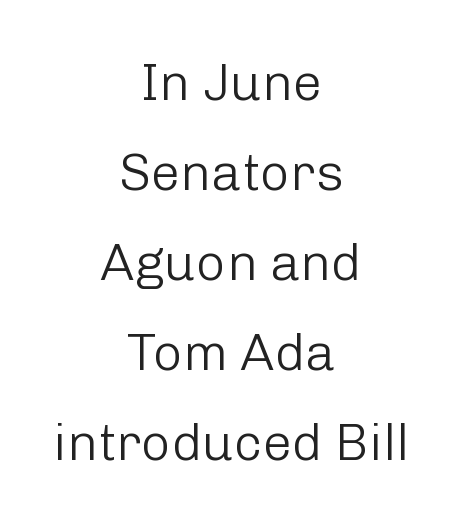
Q: Is the text bold? A: No.
Q: Is the text italic (slanted)? A: No, it is upright.
Q: Is the typeface a serif or a sans-serif typeface? A: Sans-serif.
Q: Is the text underlined? A: No.
Q: How is the paragraph aligned? A: Centered.
Q: Is the spacing between letters normal or unusually wide? A: Normal.
Q: Width (condensed, normal, or wide)? A: Normal.
Q: Stroke contrast? A: Low.
Q: x-height? A: Medium.
Q: Monospaced? A: No.
